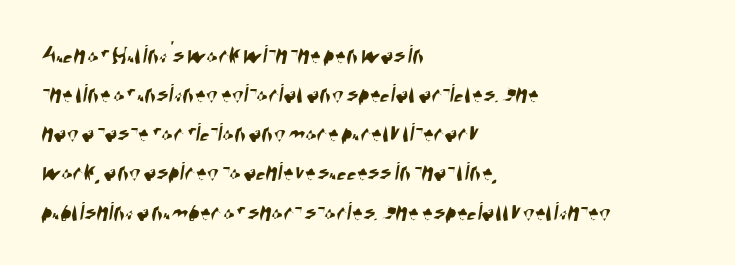
Q: Is the text underlined? A: No.
Q: How is the paragraph aligned? A: Left-aligned.
Q: Is the spacing between letters normal or unusually wide? A: Normal.
Q: Is the spacing between lines tight, normal or loose? A: Normal.
